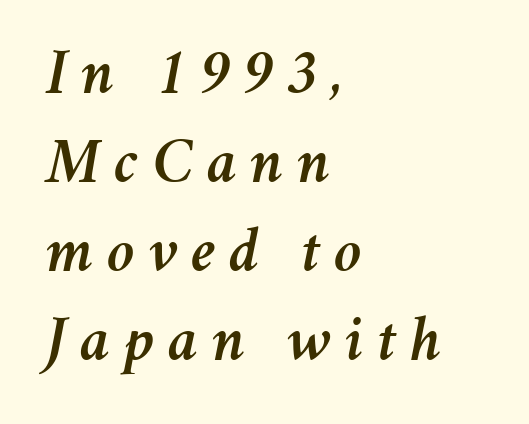
Q: Is the text italic (slanted)? A: Yes, it leans right by about 11 degrees.
Q: Is the text underlined? A: No.
Q: How is the paragraph aligned? A: Left-aligned.
Q: Is the spacing between letters normal or unusually wide? A: Unusually wide.
Q: Is the spacing between lines tight, normal or loose? A: Normal.
Q: Width (condensed, normal, or wide)? A: Normal.
Q: Stroke contrast? A: Medium.
Q: x-height? A: Medium.
Q: Monospaced? A: No.
